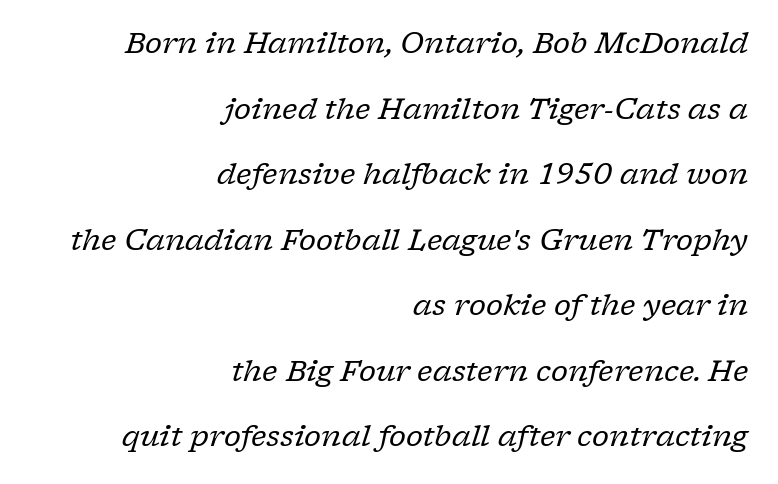
Q: Is the text bold? A: No.
Q: Is the text italic (slanted)? A: Yes, it leans right by about 17 degrees.
Q: Is the typeface a serif or a sans-serif typeface? A: Serif.
Q: Is the text underlined? A: No.
Q: How is the paragraph aligned? A: Right-aligned.
Q: Is the spacing between letters normal or unusually wide? A: Normal.
Q: Is the spacing between lines tight, normal or loose? A: Loose.
Q: Width (condensed, normal, or wide)? A: Normal.
Q: Stroke contrast? A: Low.
Q: x-height? A: Medium.
Q: Monospaced? A: No.
